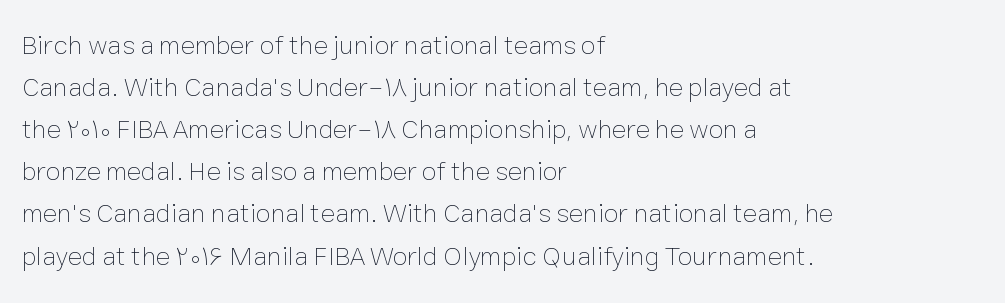
{"italic": "no", "bold": "no", "underline": "no", "align": "left", "line_spacing": "normal", "line_spacing_ratio": 1.56, "letter_spacing": "normal", "letter_spacing_em": 0.0, "glyph_px": 27}
